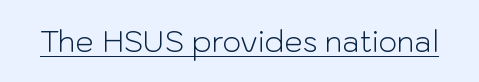
{"serif": "no", "italic": "no", "bold": "no", "weight": "light", "width": "normal", "stroke_contrast": "low", "x_height": "medium", "monospaced": "no", "underline": "yes", "letter_spacing": "normal", "letter_spacing_em": 0.0, "glyph_px": 29}
